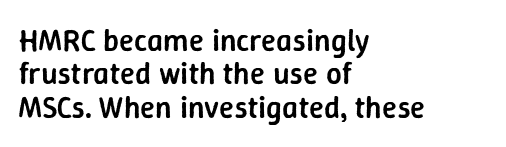
The image shows 31 px semibold sans-serif type, upright; set left-aligned, tight line spacing (1.08x), normal letter spacing, not underlined; low stroke contrast and a medium x-height.
